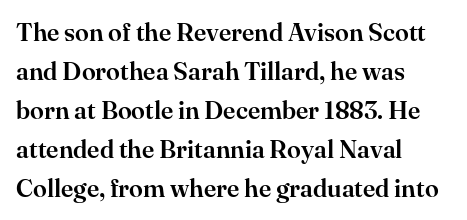
The image shows 25 px text type, upright; set left-aligned, normal line spacing (1.56x), normal letter spacing, not underlined.
